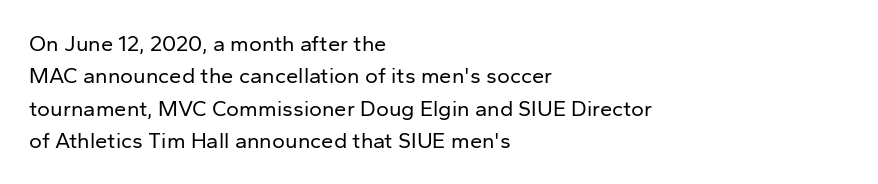
Q: Is the text bold? A: No.
Q: Is the text italic (slanted)? A: No, it is upright.
Q: Is the text underlined? A: No.
Q: How is the paragraph aligned? A: Left-aligned.
Q: Is the spacing between letters normal or unusually wide? A: Normal.
Q: Is the spacing between lines tight, normal or loose? A: Normal.
